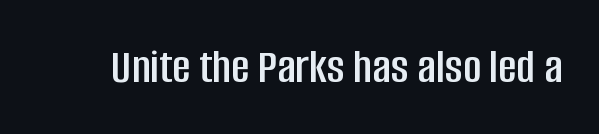
The image shows 50 px condensed sans-serif type, upright; set normal letter spacing, not underlined; low stroke contrast and a large x-height.
